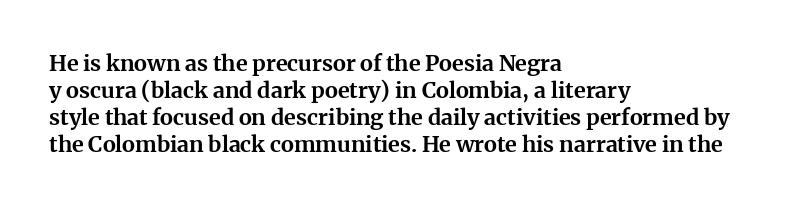
{"italic": "no", "bold": "yes", "underline": "no", "align": "left", "line_spacing_ratio": 1.22, "letter_spacing": "normal", "letter_spacing_em": 0.0, "glyph_px": 22}
